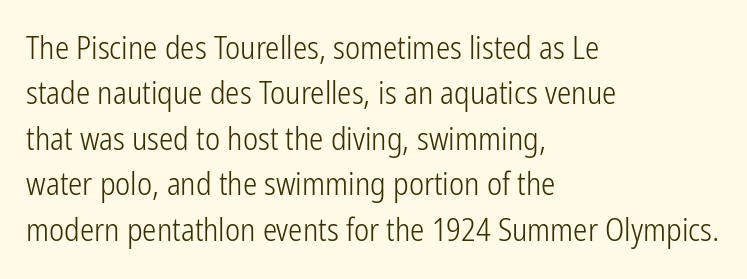
{"serif": "no", "italic": "no", "bold": "no", "weight": "light", "width": "condensed", "stroke_contrast": "low", "x_height": "medium", "monospaced": "no", "underline": "no", "align": "left", "line_spacing": "normal", "line_spacing_ratio": 1.42, "letter_spacing": "normal", "letter_spacing_em": 0.0, "glyph_px": 32}
